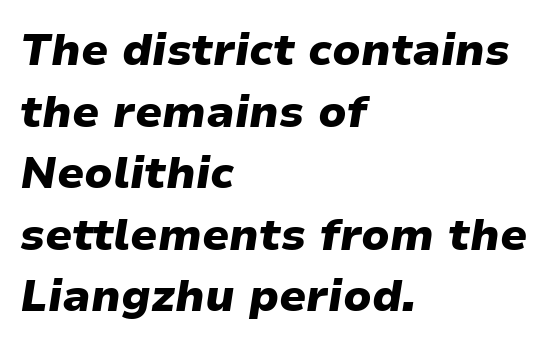
The image shows 44 px heavy type, italic (leaning right); set left-aligned, normal line spacing (1.4x), normal letter spacing, not underlined; low stroke contrast and a medium x-height.
